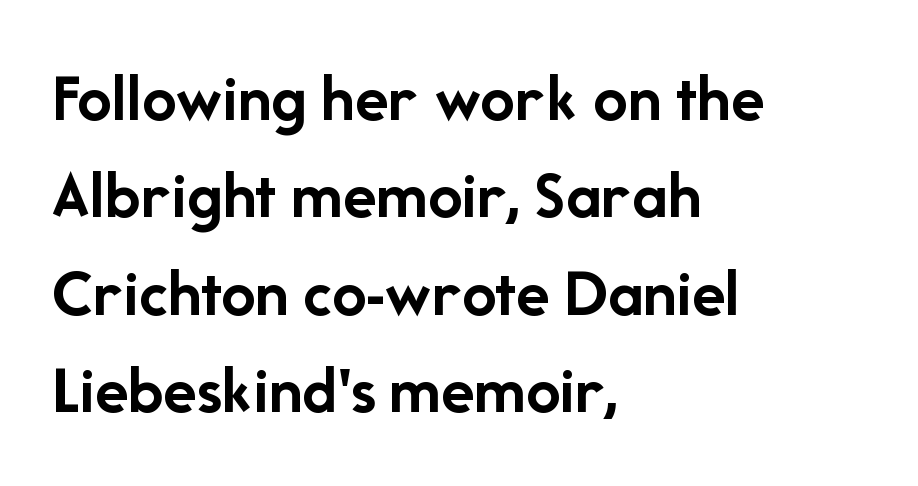
Unmarked baselines from the first word to the last. This rendering employs a face without finishing strokes, i.e., a sans-serif. Weight: bold. Inter-character spacing is left at the font's built-in metrics. The font's upright variant was chosen for this text. A student would call this left alignment; a typographer would say flush left, rag right.
